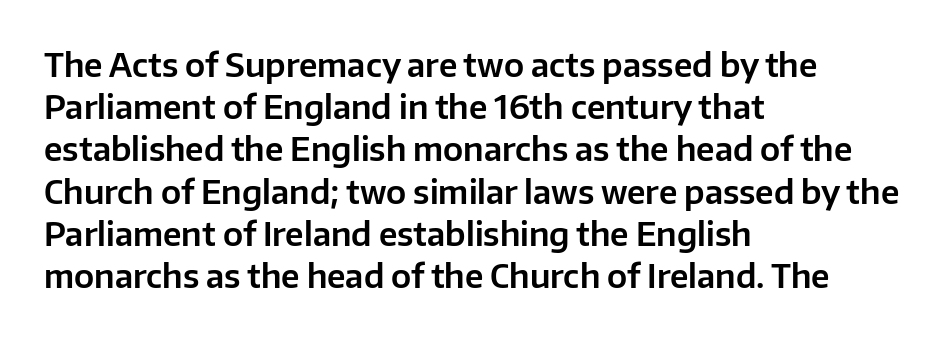
{"serif": "no", "italic": "no", "width": "normal", "stroke_contrast": "low", "x_height": "medium", "monospaced": "no", "underline": "no", "align": "left", "line_spacing": "normal", "line_spacing_ratio": 1.32, "letter_spacing": "normal", "letter_spacing_em": 0.0, "glyph_px": 32}
